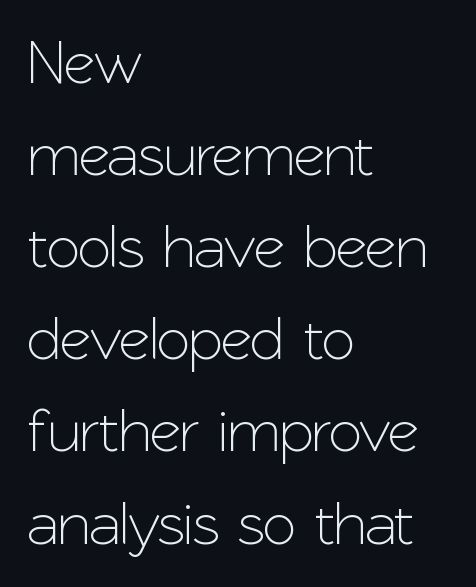
{"serif": "no", "italic": "no", "width": "normal", "stroke_contrast": "low", "x_height": "medium", "monospaced": "no", "underline": "no", "align": "left", "line_spacing": "normal", "line_spacing_ratio": 1.51, "letter_spacing": "normal", "letter_spacing_em": 0.0, "glyph_px": 61}
